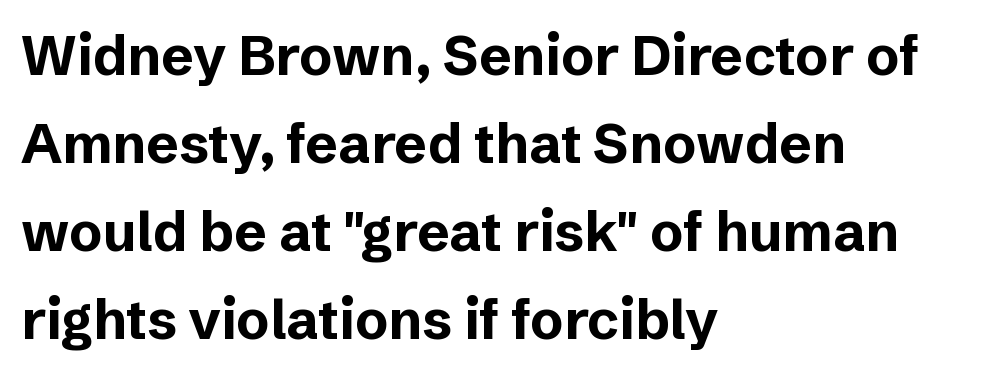
Default kerning and tracking; the words read as compact shapes. Each new line begins a customary step beneath the previous one. Heavy-handed strokes throughout: this text is bold. When letters stand straight like this, we call the style roman or upright. The designer went with a sans here, leaving each stem footless.
